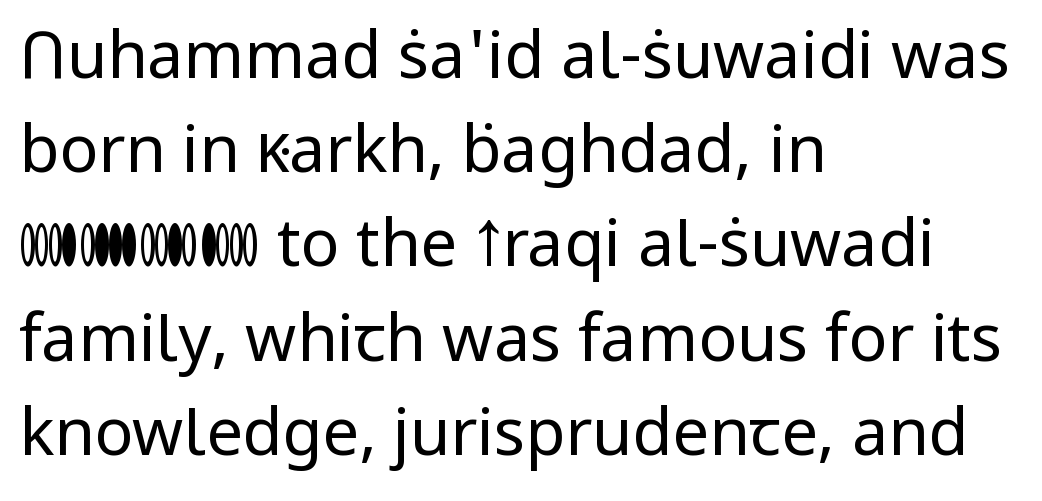
The image shows 65 px regular-weight sans-serif type, upright; set left-aligned, normal line spacing (1.45x), normal letter spacing, not underlined; low stroke contrast and a medium x-height.
